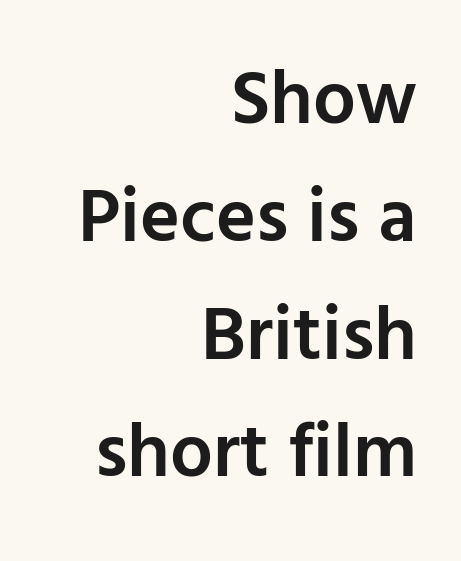
Q: Is the text bold? A: Semi-bold.
Q: Is the text italic (slanted)? A: No, it is upright.
Q: Is the typeface a serif or a sans-serif typeface? A: Sans-serif.
Q: Is the text underlined? A: No.
Q: How is the paragraph aligned? A: Right-aligned.
Q: Is the spacing between letters normal or unusually wide? A: Normal.
Q: Is the spacing between lines tight, normal or loose? A: Normal.
Q: Width (condensed, normal, or wide)? A: Normal.
Q: Stroke contrast? A: Low.
Q: x-height? A: Medium.
Q: Monospaced? A: No.
